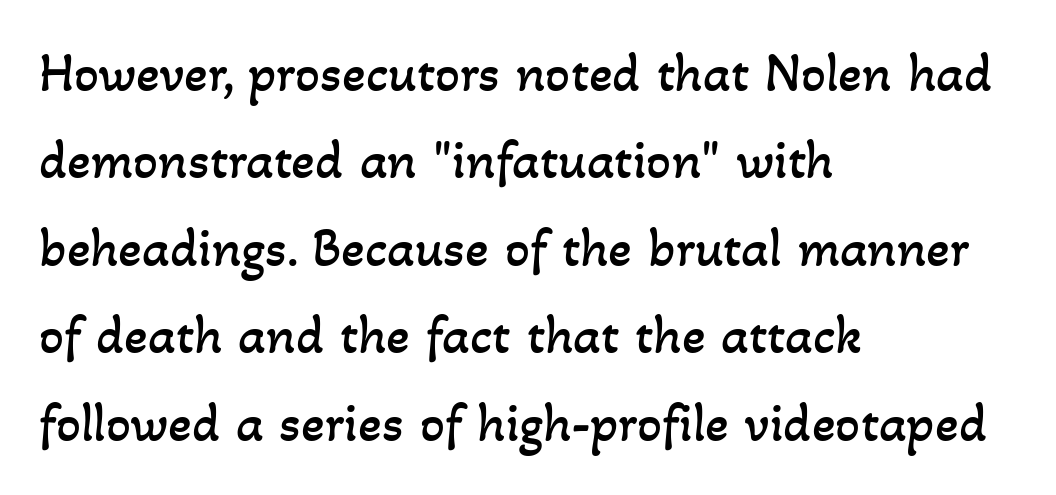
Q: Is the text bold? A: No.
Q: Is the text underlined? A: No.
Q: How is the paragraph aligned? A: Left-aligned.
Q: Is the spacing between letters normal or unusually wide? A: Normal.
Q: Is the spacing between lines tight, normal or loose? A: Normal.
Q: Width (condensed, normal, or wide)? A: Normal.
Q: Stroke contrast? A: Low.
Q: x-height? A: Small.
Q: Monospaced? A: No.
